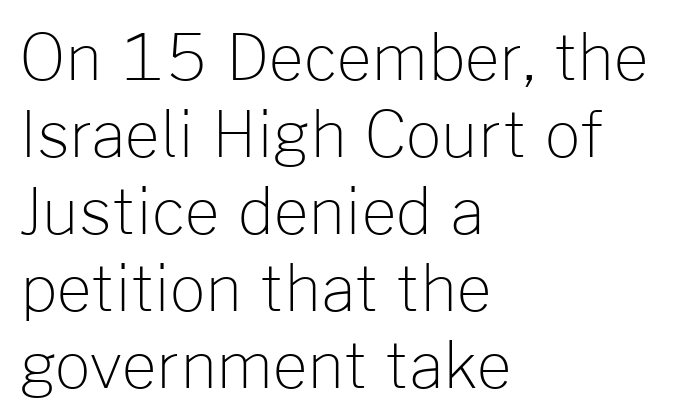
{"serif": "no", "italic": "no", "bold": "no", "weight": "light", "width": "normal", "stroke_contrast": "low", "x_height": "medium", "monospaced": "no", "underline": "no", "align": "left", "line_spacing_ratio": 1.24, "letter_spacing": "normal", "letter_spacing_em": 0.0, "glyph_px": 62}
